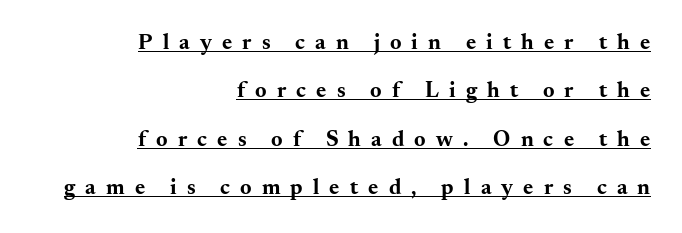
{"italic": "no", "bold": "yes", "underline": "yes", "align": "right", "line_spacing": "loose", "line_spacing_ratio": 2.2, "letter_spacing": "wide", "letter_spacing_em": 0.46, "glyph_px": 22}
